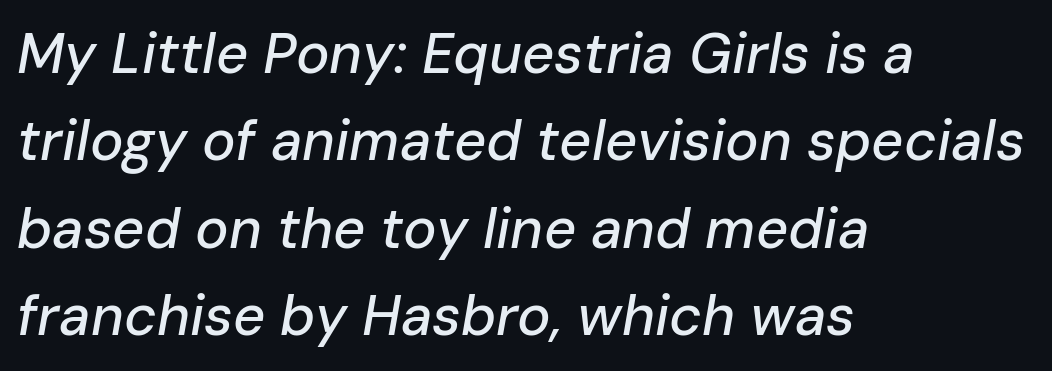
Q: Is the text italic (slanted)? A: Yes, it leans right by about 10 degrees.
Q: Is the text underlined? A: No.
Q: How is the paragraph aligned? A: Left-aligned.
Q: Is the spacing between letters normal or unusually wide? A: Normal.
Q: Is the spacing between lines tight, normal or loose? A: Normal.
Q: Width (condensed, normal, or wide)? A: Normal.
Q: Stroke contrast? A: Low.
Q: x-height? A: Medium.
Q: Monospaced? A: No.
